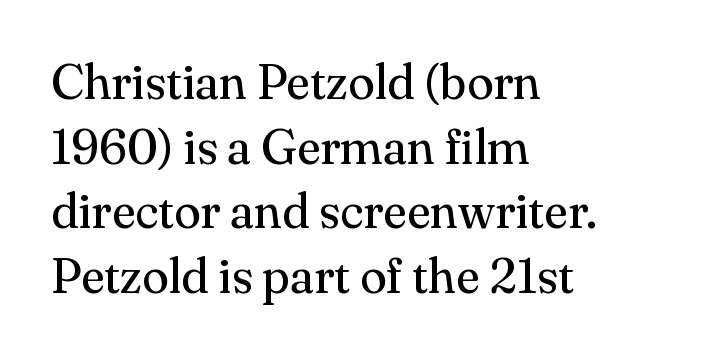
{"serif": "yes", "italic": "no", "bold": "no", "weight": "regular", "width": "normal", "stroke_contrast": "medium", "x_height": "small", "monospaced": "no", "underline": "no", "align": "left", "line_spacing": "normal", "line_spacing_ratio": 1.32, "letter_spacing": "normal", "letter_spacing_em": 0.0, "glyph_px": 49}
